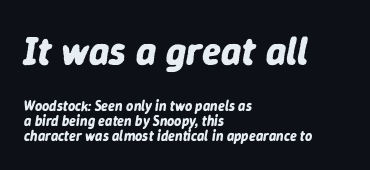
The ragged edge is on the right, which tells us the setting is flush left. Between one letter and the next there's only the usual sliver of space. The sample has been set heavy, in full bold. In this sample the first text group is rendered at the bigger scale. This sample trades vertical openness for compactness between lines.
